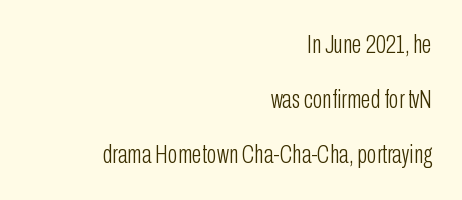
{"italic": "no", "bold": "no", "underline": "no", "align": "right", "line_spacing": "loose", "line_spacing_ratio": 2.12, "letter_spacing": "normal", "letter_spacing_em": 0.0, "glyph_px": 26}
